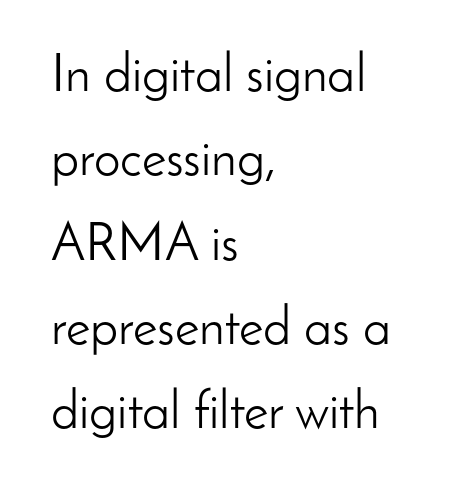
Glance below the letters and you will spot only blank space. The passage shown stacks its lines at a standard gap. Each line starts at the same left margin while the right side varies. Honestly, the letter spacing is just normal — you wouldn't notice it. This sample has the flowing, uneven cadence of proportional lettering.
